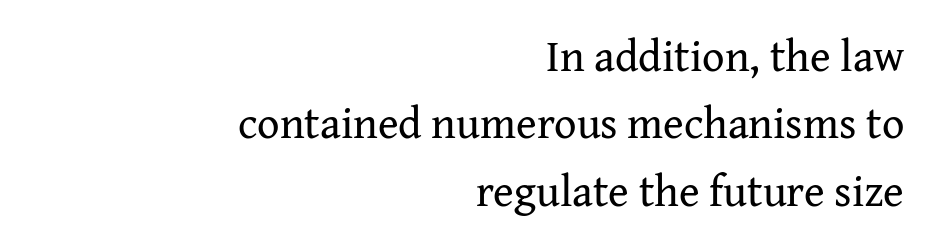
{"serif": "yes", "italic": "no", "bold": "no", "weight": "regular", "width": "normal", "stroke_contrast": "medium", "x_height": "medium", "monospaced": "no", "underline": "no", "align": "right", "line_spacing": "normal", "line_spacing_ratio": 1.53, "letter_spacing": "normal", "letter_spacing_em": 0.0, "glyph_px": 44}
